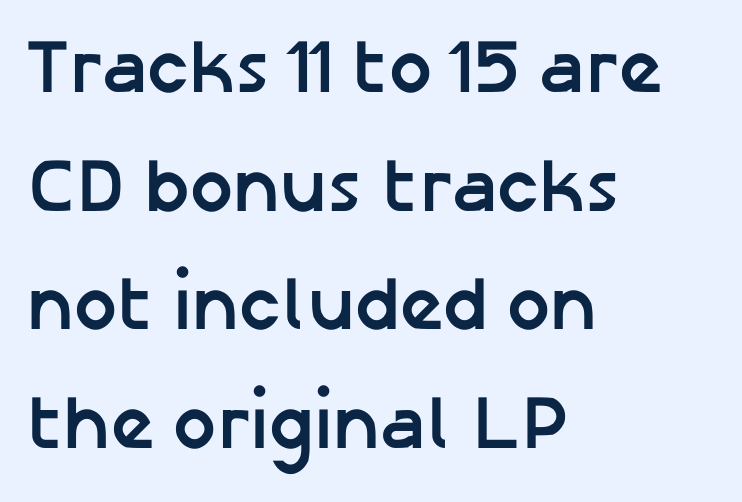
Heavy-handed strokes throughout: this text is bold. The text block is weighted toward the left margin, trailing off unevenly rightward. Do the characters align in a grid? No, the font is proportional. The line texture is even and compact thanks to regular tracking. Plain, unruled lines of type.
